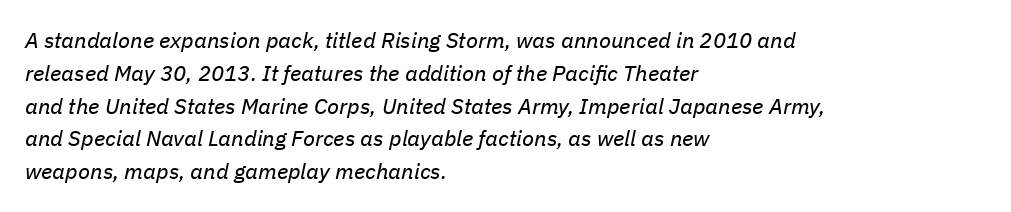
Q: Is the text bold? A: No.
Q: Is the text italic (slanted)? A: Yes, it leans right by about 11 degrees.
Q: Is the text underlined? A: No.
Q: How is the paragraph aligned? A: Left-aligned.
Q: Is the spacing between letters normal or unusually wide? A: Normal.
Q: Is the spacing between lines tight, normal or loose? A: Normal.
